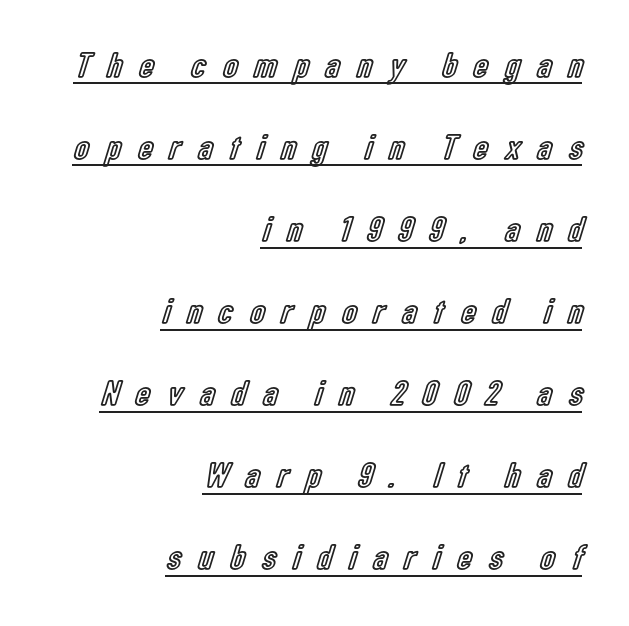
The image shows 36 px condensed type; set right-aligned, loose line spacing (2.28x), unusually wide letter spacing (+0.47 em), underlined; a medium x-height.
